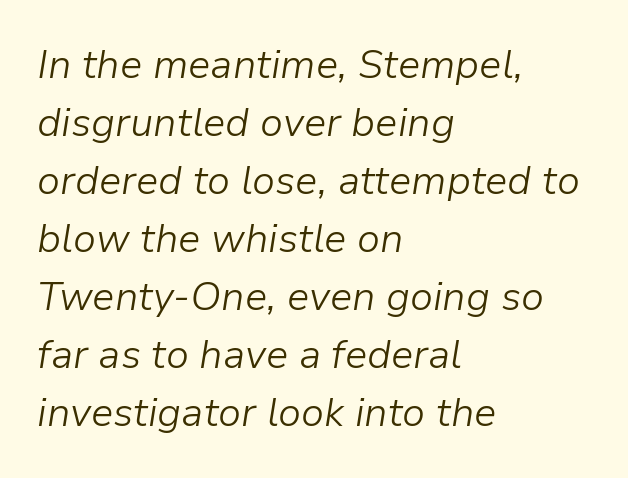
Evenly set lines give the paragraph a standard silhouette. Quick note: underline off. The passage shown has conventional tracking throughout. Every row of glyphs begins at an identical x-position on the left. The weight would be labelled regular, book, light, or lighter still. Slant detected: the letters are inclined.
